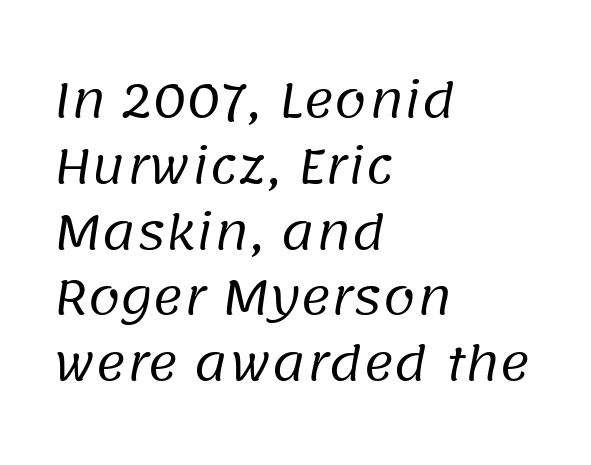
The image shows 47 px regular-weight sans-serif type; set left-aligned, normal line spacing (1.4x), normal letter spacing, not underlined; low stroke contrast and a large x-height.
